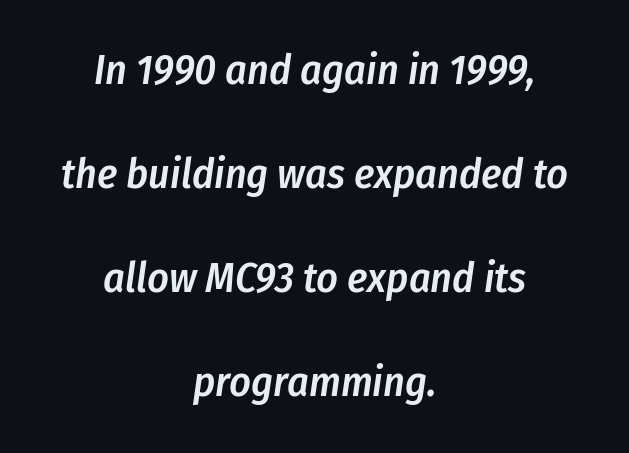
Q: Is the text bold? A: Semi-bold.
Q: Is the text italic (slanted)? A: Yes, it leans right by about 8 degrees.
Q: Is the text underlined? A: No.
Q: How is the paragraph aligned? A: Centered.
Q: Is the spacing between letters normal or unusually wide? A: Normal.
Q: Is the spacing between lines tight, normal or loose? A: Loose.
Q: Width (condensed, normal, or wide)? A: Condensed.
Q: Stroke contrast? A: Low.
Q: x-height? A: Medium.
Q: Monospaced? A: No.
